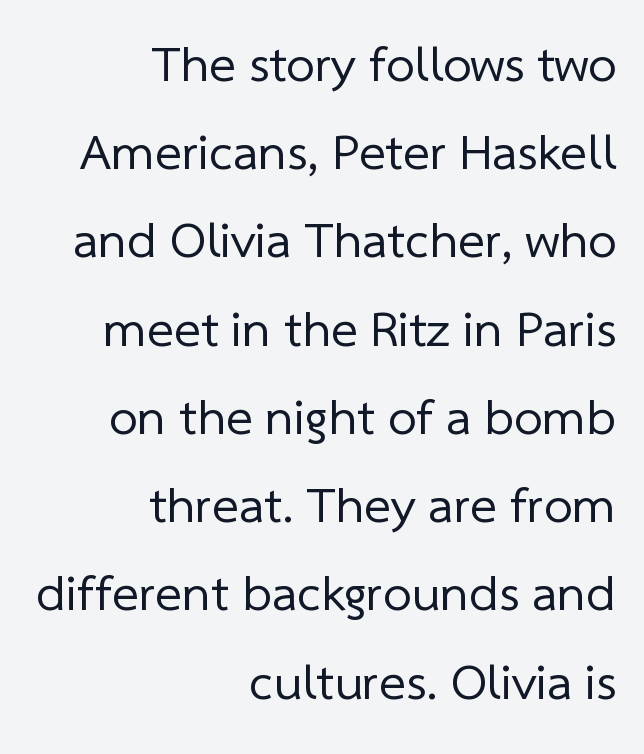
The image shows 51 px regular-weight sans-serif type; set right-aligned, line spacing 1.73x, normal letter spacing, not underlined; low stroke contrast and a medium x-height.
